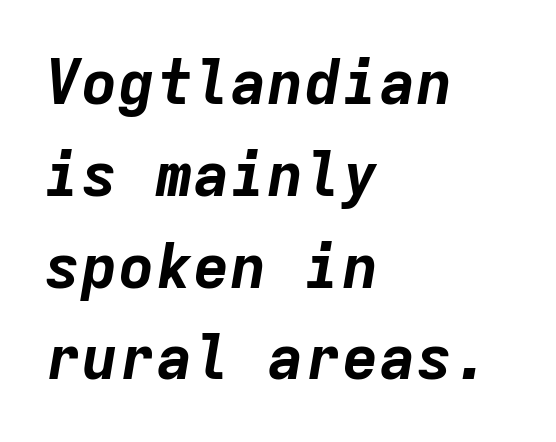
The image shows 62 px bold type, italic (leaning right), monospaced; set left-aligned, normal line spacing (1.48x), normal letter spacing, not underlined; low stroke contrast and a medium x-height.
